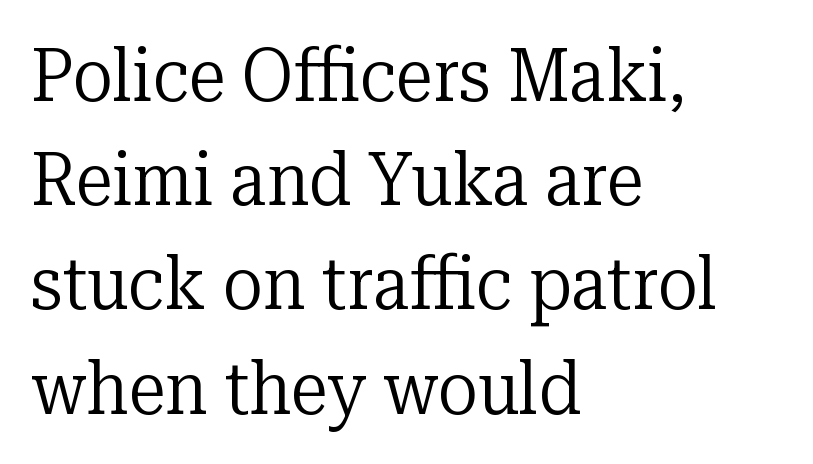
{"serif": "yes", "italic": "no", "bold": "no", "weight": "regular", "width": "normal", "stroke_contrast": "low", "x_height": "medium", "monospaced": "no", "underline": "no", "align": "left", "line_spacing": "normal", "line_spacing_ratio": 1.39, "letter_spacing": "normal", "letter_spacing_em": 0.0, "glyph_px": 75}
